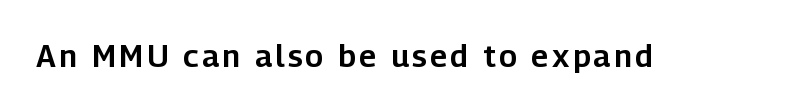
Q: Is the text italic (slanted)? A: No, it is upright.
Q: Is the typeface a serif or a sans-serif typeface? A: Sans-serif.
Q: Is the text underlined? A: No.
Q: Width (condensed, normal, or wide)? A: Normal.
Q: Stroke contrast? A: Low.
Q: x-height? A: Medium.
Q: Monospaced? A: No.
